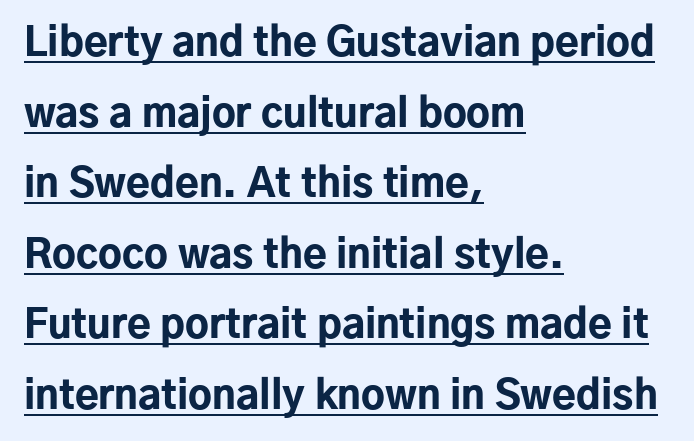
The image shows 39 px bold sans-serif type, upright; set left-aligned, line spacing 1.81x, normal letter spacing, underlined; low stroke contrast and a medium x-height.
